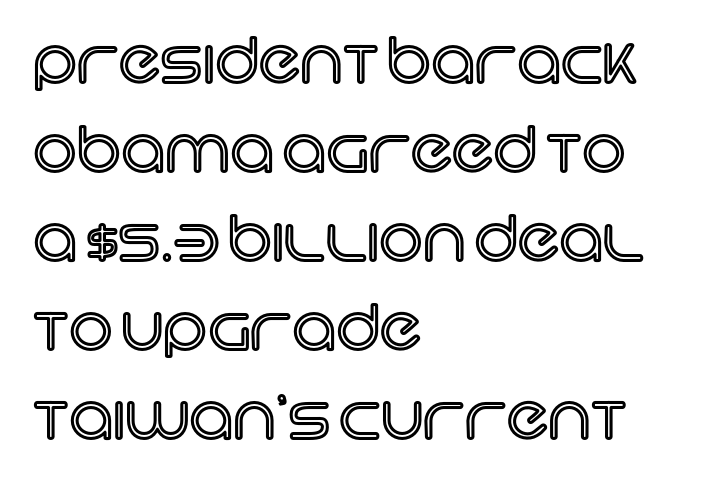
The image shows 61 px text type, upright; set left-aligned, normal line spacing (1.46x), normal letter spacing, not underlined; a large x-height.
